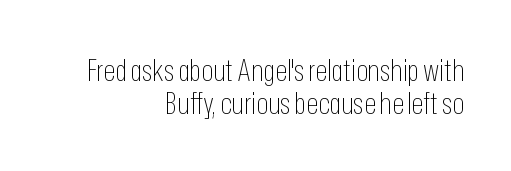
{"serif": "no", "italic": "no", "bold": "no", "weight": "thin", "width": "condensed", "stroke_contrast": "low", "x_height": "medium", "monospaced": "no", "underline": "no", "align": "right", "line_spacing": "tight", "line_spacing_ratio": 1.06, "letter_spacing": "normal", "letter_spacing_em": 0.0, "glyph_px": 31}
